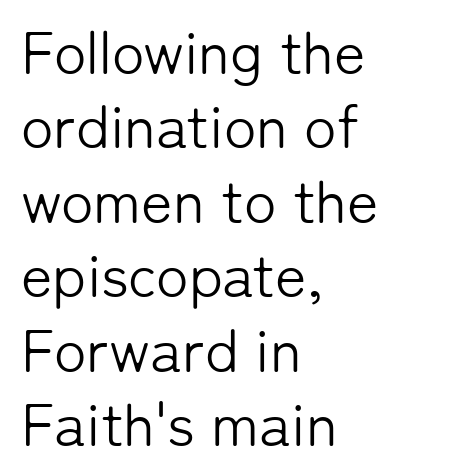
The image shows 60 px light sans-serif type, upright; set left-aligned, line spacing 1.24x, normal letter spacing, not underlined; low stroke contrast and a medium x-height.
